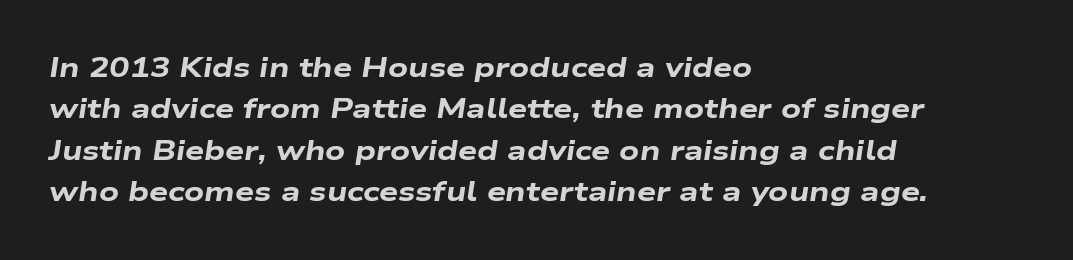
The image shows 27 px bold type, italic (leaning right); set left-aligned, normal line spacing (1.53x), normal letter spacing, not underlined.
